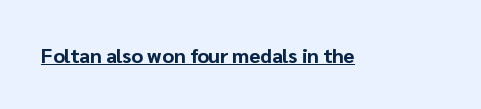
Q: Is the text bold? A: Yes.
Q: Is the text italic (slanted)? A: No, it is upright.
Q: Is the text underlined? A: Yes.
Q: Is the spacing between letters normal or unusually wide? A: Normal.
